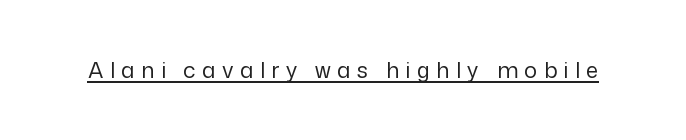
The image shows 22 px text type, upright; set unusually wide letter spacing (+0.29 em), underlined.
